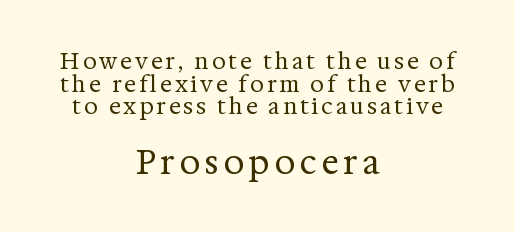
Q: Is the text bold? A: No.
Q: Is the text italic (slanted)? A: No, it is upright.
Q: Is the typeface a serif or a sans-serif typeface? A: Serif.
Q: Is the text underlined? A: No.
Q: How is the paragraph aligned? A: Centered.
Q: Is the spacing between lines tight, normal or loose? A: Tight.
Q: Which block of text is set in a larger size, the first (top) or the second (bottom)? A: The second (bottom) one.
Q: Width (condensed, normal, or wide)? A: Normal.
Q: Stroke contrast? A: Medium.
Q: x-height? A: Medium.
Q: Monospaced? A: No.
